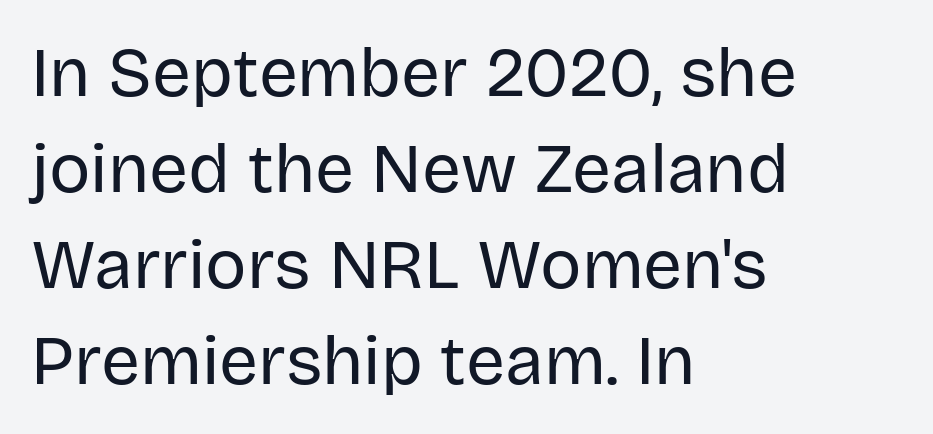
{"serif": "no", "italic": "no", "bold": "no", "weight": "regular", "width": "normal", "stroke_contrast": "low", "x_height": "large", "monospaced": "no", "underline": "no", "align": "left", "line_spacing": "normal", "line_spacing_ratio": 1.39, "letter_spacing": "normal", "letter_spacing_em": 0.0, "glyph_px": 69}
